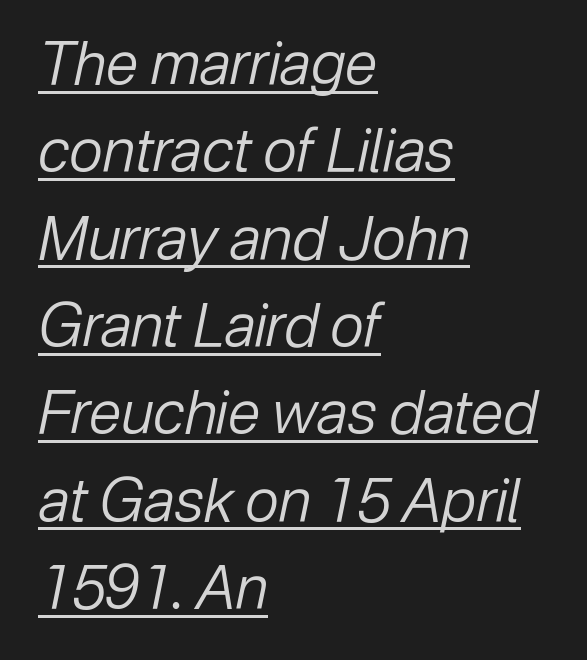
Designer's note — italics engaged. Casual observation: everything's shoved over to the left. Note the varied advance widths — an 'i' is clearly narrower than an 'm'. Is there much room between lines? A standard amount, neither cramped nor airy. Students, observe the line beneath the letters — that is underlining.
